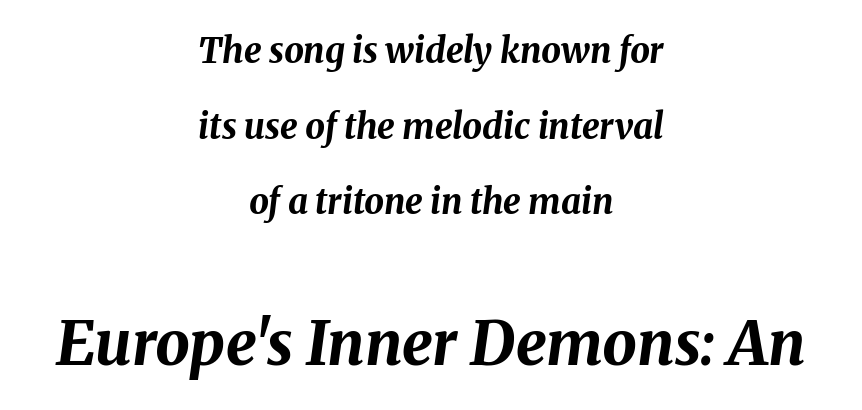
{"italic": "yes", "lean": "right", "slant_degrees": 8, "bold": "yes", "weight": "bold", "width": "normal", "stroke_contrast": "medium", "x_height": "medium", "monospaced": "no", "underline": "no", "align": "center", "line_spacing": "loose", "line_spacing_ratio": 2.16, "letter_spacing": "normal", "letter_spacing_em": 0.0, "larger_block": "second", "size_ratio": 1.74, "glyph_px": 61}
